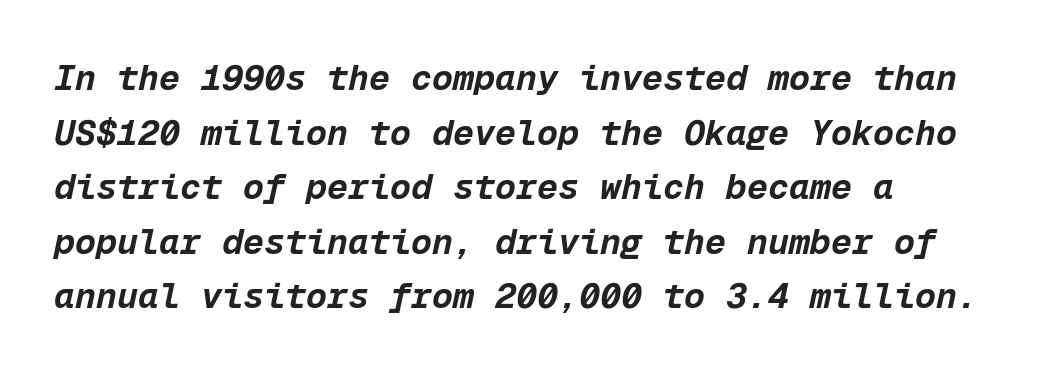
Default kerning and tracking; the words read as compact shapes. A classic flush-left, rag-right setting is used for this passage. The space directly below the letters is spotless. Summary of weight: heavy, a full bold. Would a proofreader flag this as italicized? Yes. Honestly, the row spacing looks completely unremarkable.
